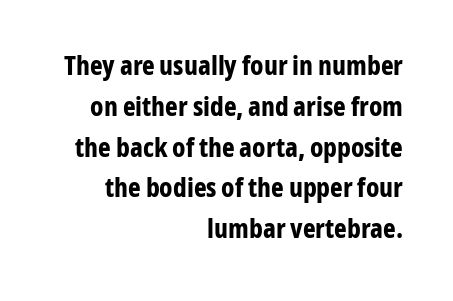
Q: Is the text bold? A: Yes.
Q: Is the text italic (slanted)? A: No, it is upright.
Q: Is the text underlined? A: No.
Q: How is the paragraph aligned? A: Right-aligned.
Q: Is the spacing between letters normal or unusually wide? A: Normal.
Q: Is the spacing between lines tight, normal or loose? A: Normal.
